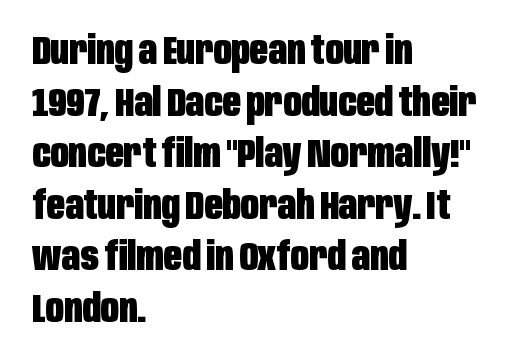
{"serif": "no", "italic": "no", "bold": "yes", "weight": "heavy", "width": "condensed", "stroke_contrast": "low", "x_height": "large", "monospaced": "no", "underline": "no", "align": "left", "line_spacing": "normal", "line_spacing_ratio": 1.29, "letter_spacing": "normal", "letter_spacing_em": 0.0, "glyph_px": 40}
